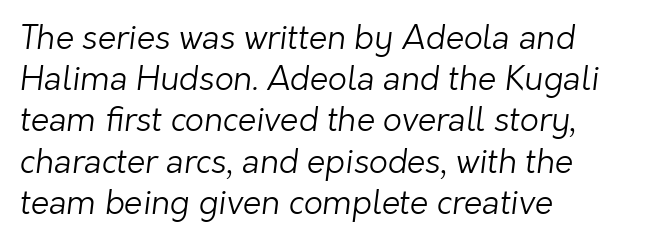
A typesetter would call this proportional, since set widths differ per character. The setting favours the left margin, as ordinary paragraphs usually do. Think standard paragraph weight, or any step lighter than that. Reading down the column, the eye jumps a familiar distance to each next line.
